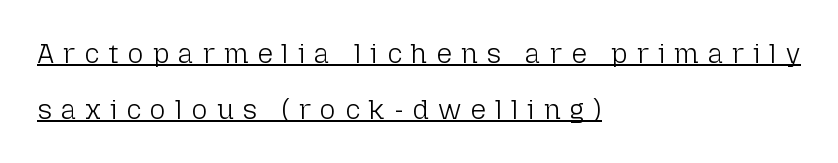
Q: Is the text bold? A: No.
Q: Is the text italic (slanted)? A: No, it is upright.
Q: Is the text underlined? A: Yes.
Q: How is the paragraph aligned? A: Left-aligned.
Q: Is the spacing between letters normal or unusually wide? A: Unusually wide.
Q: Is the spacing between lines tight, normal or loose? A: Loose.
